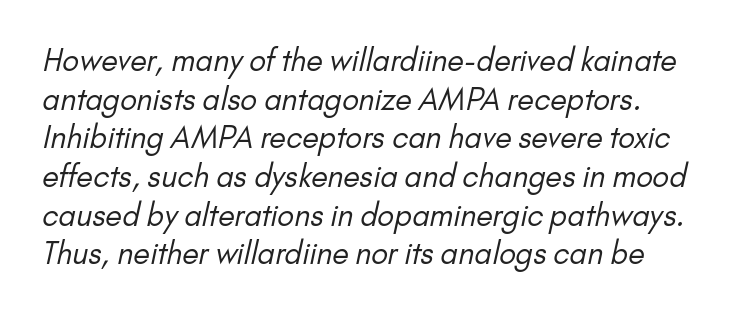
Leading: standard. Do the characters align in a grid? No, the font is proportional. Caption: standard tracking, unaltered. The weight would be labelled regular, book, light, or lighter still. Does the copy run flush right? No — it runs flush left.
